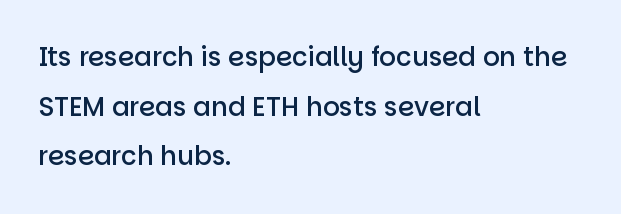
The image shows 26 px text type, upright; set left-aligned, loose line spacing (1.91x), normal letter spacing, not underlined.
